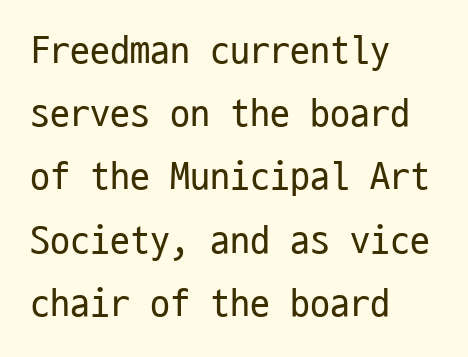
Q: Is the text bold? A: No.
Q: Is the text italic (slanted)? A: No, it is upright.
Q: Is the typeface a serif or a sans-serif typeface? A: Sans-serif.
Q: Is the text underlined? A: No.
Q: How is the paragraph aligned? A: Left-aligned.
Q: Is the spacing between letters normal or unusually wide? A: Normal.
Q: Is the spacing between lines tight, normal or loose? A: Normal.
Q: Width (condensed, normal, or wide)? A: Condensed.
Q: Stroke contrast? A: Low.
Q: x-height? A: Medium.
Q: Monospaced? A: Yes.
